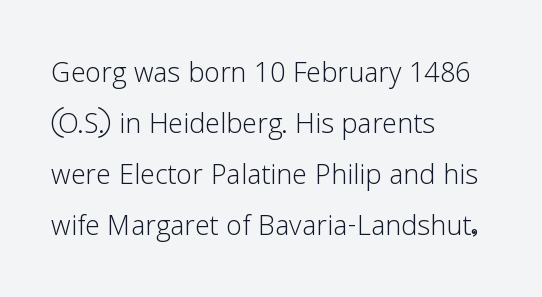
Q: Is the text bold? A: No.
Q: Is the text italic (slanted)? A: No, it is upright.
Q: Is the typeface a serif or a sans-serif typeface? A: Sans-serif.
Q: Is the text underlined? A: No.
Q: How is the paragraph aligned? A: Left-aligned.
Q: Is the spacing between letters normal or unusually wide? A: Normal.
Q: Is the spacing between lines tight, normal or loose? A: Normal.
Q: Width (condensed, normal, or wide)? A: Normal.
Q: Stroke contrast? A: Low.
Q: x-height? A: Medium.
Q: Monospaced? A: No.
